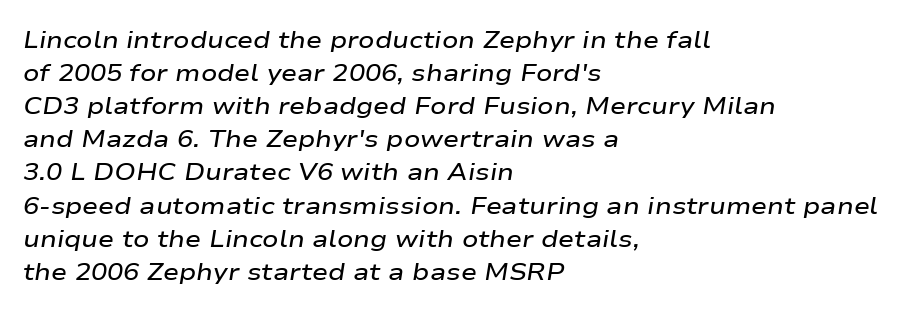
Q: Is the text bold? A: Semi-bold.
Q: Is the text italic (slanted)? A: Yes, it leans right by about 9 degrees.
Q: Is the text underlined? A: No.
Q: How is the paragraph aligned? A: Left-aligned.
Q: Is the spacing between letters normal or unusually wide? A: Normal.
Q: Is the spacing between lines tight, normal or loose? A: Normal.
